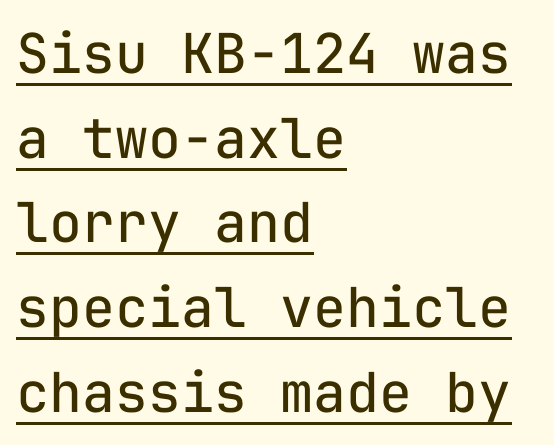
You could call the tracking neutral — neither tight nor loose. The setting favours the left margin, as ordinary paragraphs usually do. The typesetter has applied underlining to the passage shown. Is this a sans? Yes — the strokes have no serifs. Normally led — the rows are evenly, conventionally spaced.
